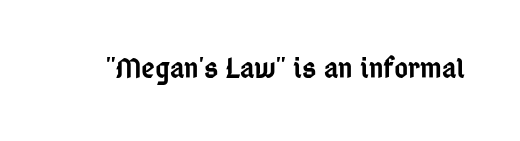
Q: Is the text bold? A: Semi-bold.
Q: Is the text italic (slanted)? A: No, it is upright.
Q: Is the typeface a serif or a sans-serif typeface? A: Sans-serif.
Q: Is the text underlined? A: No.
Q: Is the spacing between letters normal or unusually wide? A: Normal.
Q: Width (condensed, normal, or wide)? A: Condensed.
Q: Stroke contrast? A: Low.
Q: x-height? A: Medium.
Q: Monospaced? A: No.
